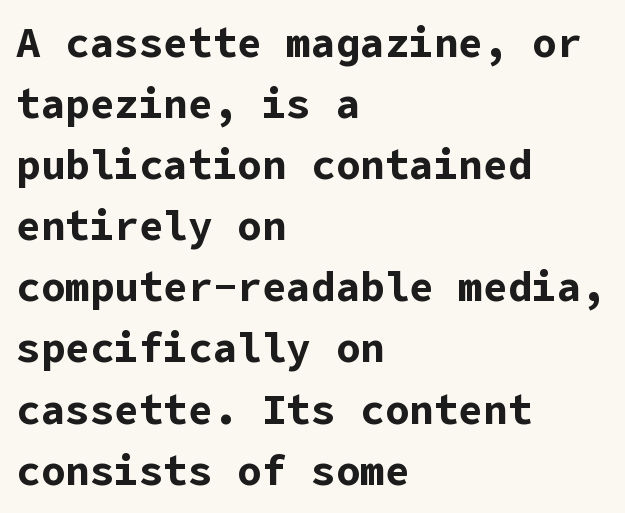
{"serif": "no", "italic": "no", "bold": "yes", "weight": "bold", "width": "normal", "stroke_contrast": "low", "x_height": "medium", "underline": "no", "align": "left", "line_spacing": "normal", "line_spacing_ratio": 1.49, "letter_spacing": "normal", "letter_spacing_em": 0.0, "glyph_px": 41}
